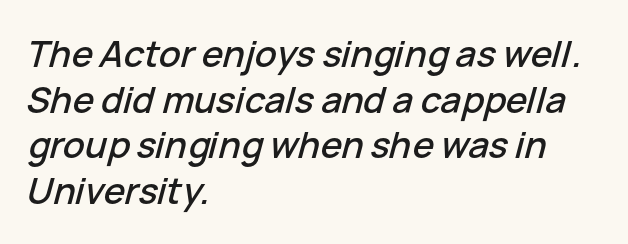
{"italic": "yes", "lean": "right", "slant_degrees": 15, "width": "normal", "stroke_contrast": "low", "x_height": "medium", "monospaced": "no", "underline": "no", "align": "left", "line_spacing": "normal", "line_spacing_ratio": 1.27, "letter_spacing": "normal", "letter_spacing_em": 0.0, "glyph_px": 36}
